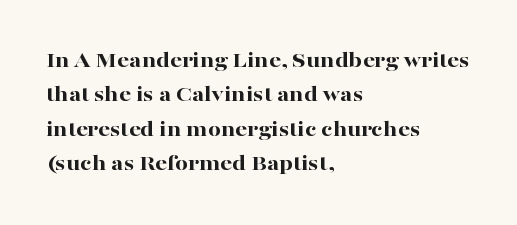
The image shows 23 px bold type, upright; set left-aligned, normal line spacing (1.5x), normal letter spacing, not underlined.
